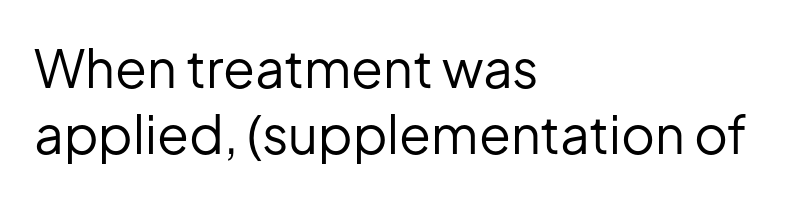
{"serif": "no", "italic": "no", "bold": "no", "weight": "regular", "width": "normal", "stroke_contrast": "low", "x_height": "medium", "monospaced": "no", "underline": "no", "align": "left", "line_spacing": "normal", "line_spacing_ratio": 1.27, "letter_spacing": "normal", "letter_spacing_em": 0.0, "glyph_px": 52}
